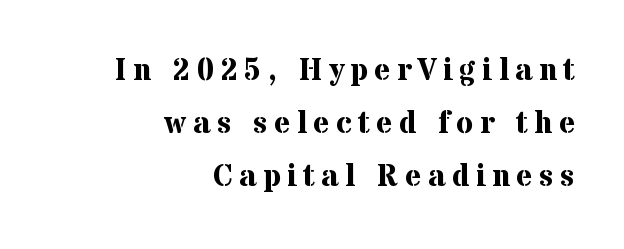
Q: Is the text bold? A: Yes.
Q: Is the text italic (slanted)? A: No, it is upright.
Q: Is the typeface a serif or a sans-serif typeface? A: Serif.
Q: Is the text underlined? A: No.
Q: How is the paragraph aligned? A: Right-aligned.
Q: Is the spacing between letters normal or unusually wide? A: Unusually wide.
Q: Width (condensed, normal, or wide)? A: Normal.
Q: Stroke contrast? A: Medium.
Q: x-height? A: Medium.
Q: Monospaced? A: No.
